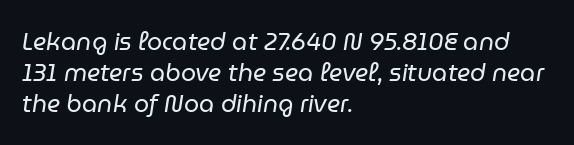
{"italic": "yes", "lean": "right", "slant_degrees": 9, "bold": "no", "underline": "no", "align": "left", "line_spacing": "normal", "line_spacing_ratio": 1.29, "letter_spacing": "normal", "letter_spacing_em": 0.0, "glyph_px": 24}
